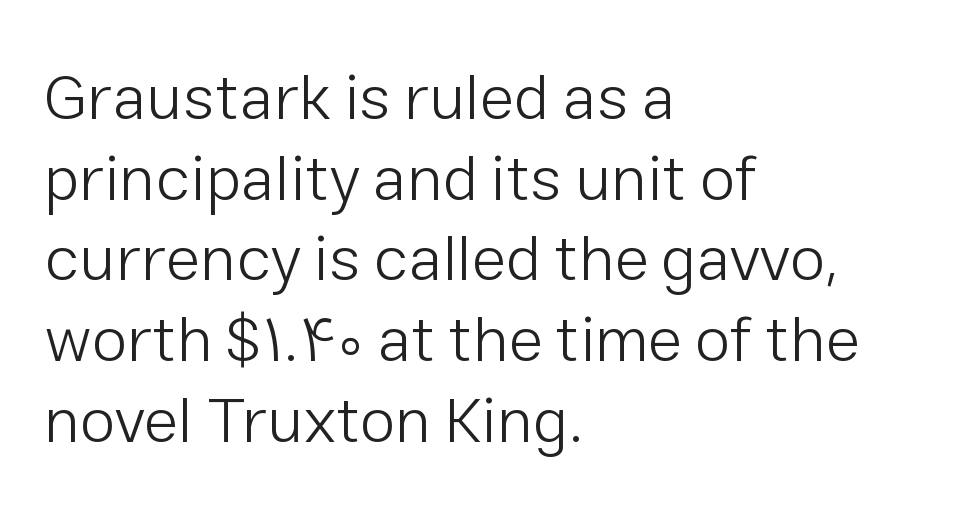
Q: Is the text bold? A: No.
Q: Is the text italic (slanted)? A: No, it is upright.
Q: Is the typeface a serif or a sans-serif typeface? A: Sans-serif.
Q: Is the text underlined? A: No.
Q: How is the paragraph aligned? A: Left-aligned.
Q: Is the spacing between letters normal or unusually wide? A: Normal.
Q: Is the spacing between lines tight, normal or loose? A: Normal.
Q: Width (condensed, normal, or wide)? A: Normal.
Q: Stroke contrast? A: Low.
Q: x-height? A: Medium.
Q: Monospaced? A: No.
